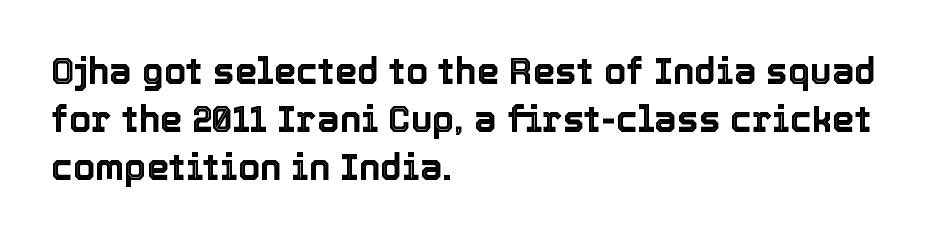
How would I describe the line gaps? Plain and ordinary. The typesetter chose a ragged-right arrangement here. The passage shown is not underscored anywhere. Inter-character spacing is left at the font's built-in metrics. This sample uses an upright cut, with every glyph sitting square on the baseline.
